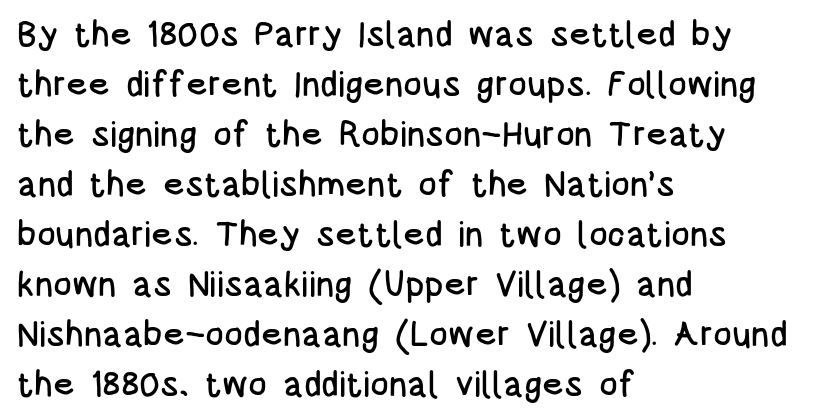
Q: Is the text italic (slanted)? A: No, it is upright.
Q: Is the typeface a serif or a sans-serif typeface? A: Sans-serif.
Q: Is the text underlined? A: No.
Q: How is the paragraph aligned? A: Left-aligned.
Q: Is the spacing between letters normal or unusually wide? A: Normal.
Q: Is the spacing between lines tight, normal or loose? A: Normal.
Q: Width (condensed, normal, or wide)? A: Condensed.
Q: Stroke contrast? A: Low.
Q: x-height? A: Large.
Q: Monospaced? A: No.
